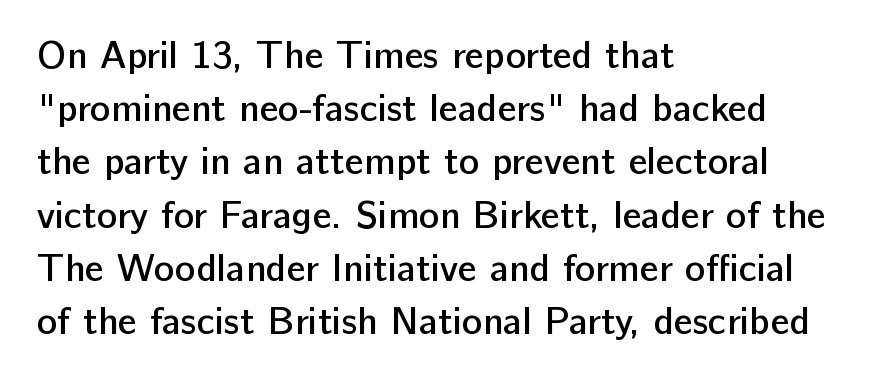
The lines sit at an ordinary, default distance from one another. The rendering uses natural spacing where letterforms have individual widths. The words here are not underlined. These lines were composed using upright roman letters.
